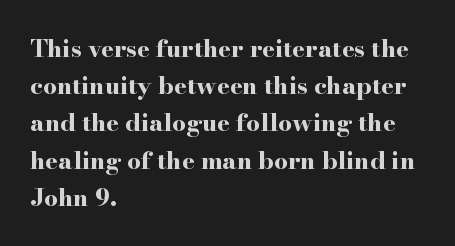
The passage shown has conventional tracking throughout. Underline: absent. The lines in this sample share a left origin and differ only in where they stop. These lines carry a lot of weight — the face is fully bold. Leading: standard. Characters remain perfectly vertical along every line.
